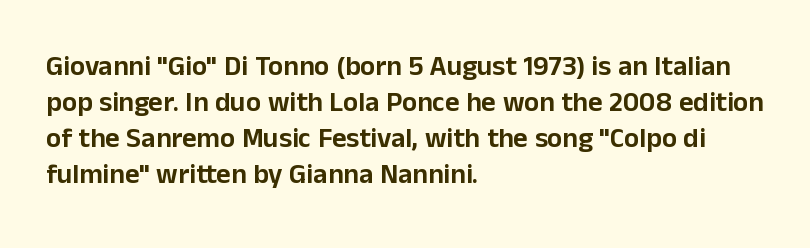
Nobody drew a line under any word here. Think of a printed novel: that variable character pitch is what you see here. Each line starts at the same left margin while the right side varies. What's the leading like? Ordinary, nothing unusual.
